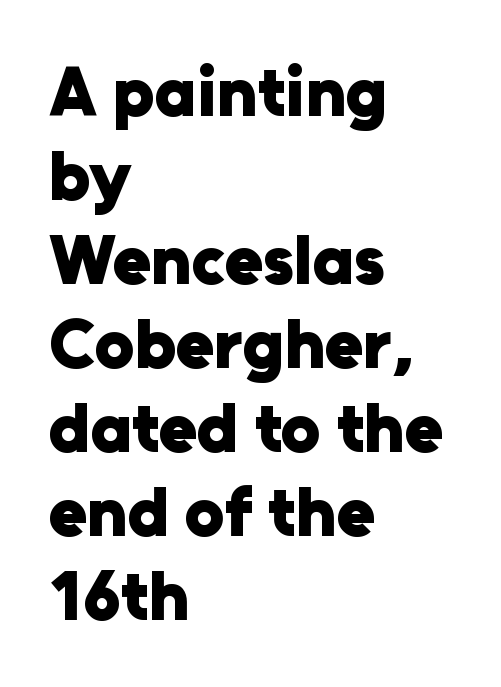
The image shows 70 px heavy sans-serif type, upright; set left-aligned, line spacing 1.2x, normal letter spacing, not underlined; low stroke contrast and a medium x-height.
